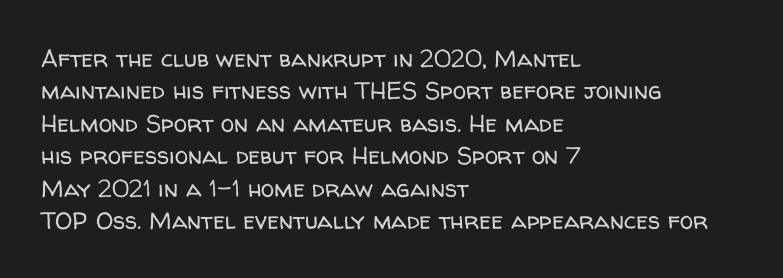
The image shows 24 px text type, upright; set left-aligned, normal line spacing (1.35x), normal letter spacing, not underlined.
